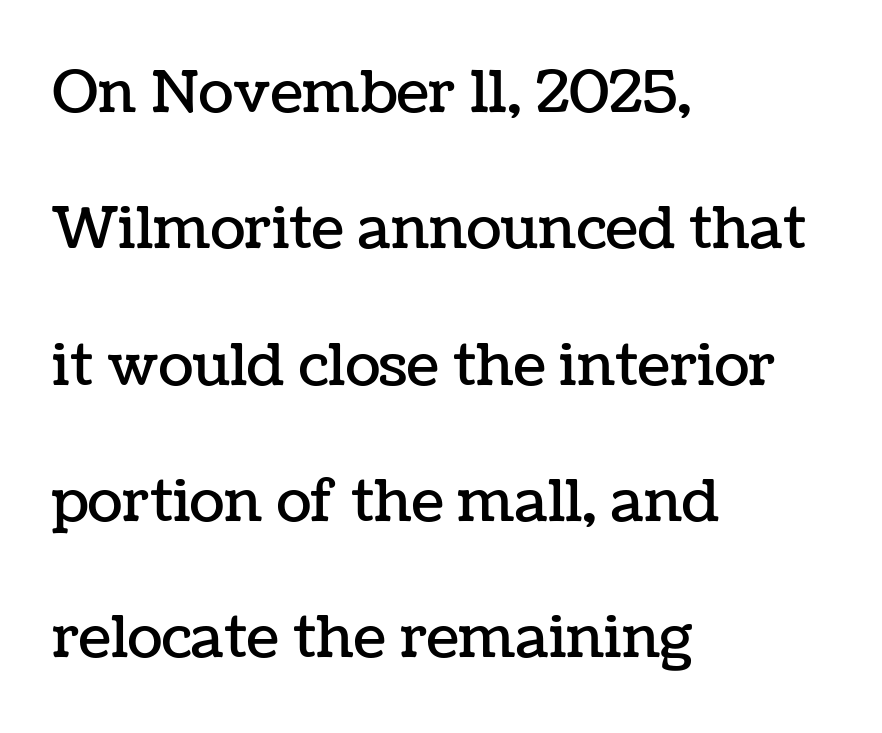
The image shows 58 px text type, upright; set left-aligned, loose line spacing (2.35x), normal letter spacing, not underlined; low stroke contrast and a medium x-height.
